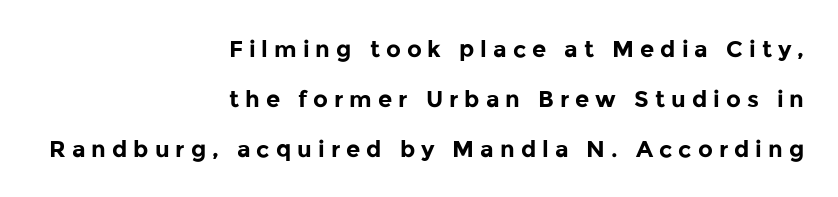
Q: Is the text bold? A: Yes.
Q: Is the text italic (slanted)? A: No, it is upright.
Q: Is the text underlined? A: No.
Q: How is the paragraph aligned? A: Right-aligned.
Q: Is the spacing between letters normal or unusually wide? A: Unusually wide.
Q: Is the spacing between lines tight, normal or loose? A: Loose.
